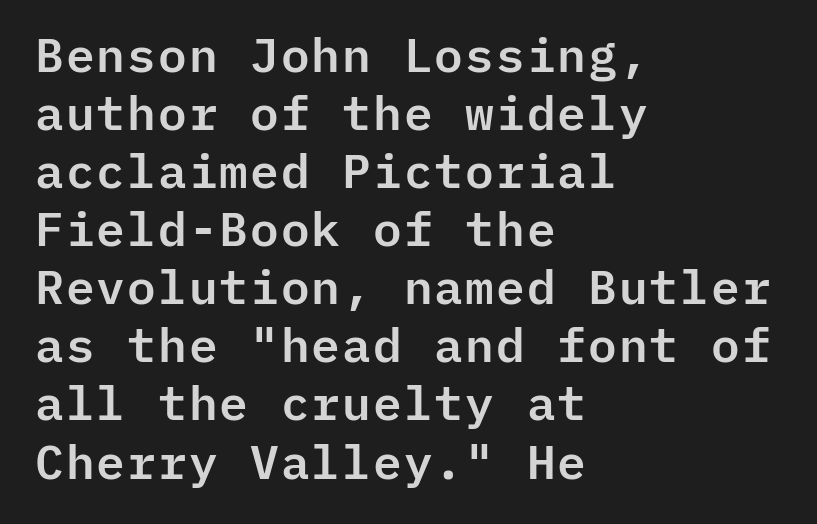
Just letters on the line, the space beneath them empty. Quick note: not italic, upright. This rendering uses left alignment, leaving the right contour irregular. The rendering keeps characters at their native spacing. Serifs: no, the terminals of the letterforms are clean. Is this a fixed-width face? Yes — each glyph sits in an identical cell.
